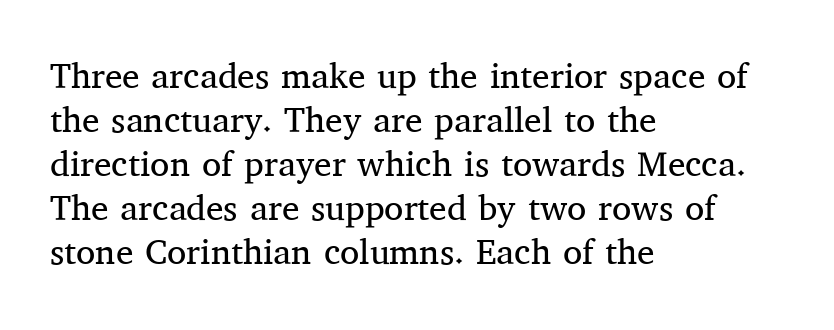
Q: Is the text bold? A: No.
Q: Is the text italic (slanted)? A: No, it is upright.
Q: Is the typeface a serif or a sans-serif typeface? A: Serif.
Q: Is the text underlined? A: No.
Q: How is the paragraph aligned? A: Left-aligned.
Q: Is the spacing between letters normal or unusually wide? A: Normal.
Q: Is the spacing between lines tight, normal or loose? A: Normal.
Q: Width (condensed, normal, or wide)? A: Normal.
Q: Stroke contrast? A: Medium.
Q: x-height? A: Medium.
Q: Monospaced? A: No.
